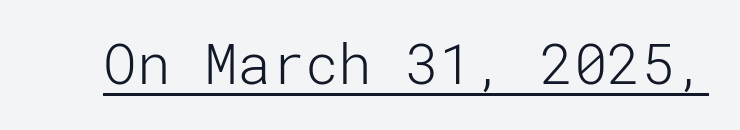
Q: Is the text bold? A: No.
Q: Is the text italic (slanted)? A: No, it is upright.
Q: Is the typeface a serif or a sans-serif typeface? A: Sans-serif.
Q: Is the text underlined? A: Yes.
Q: Is the spacing between letters normal or unusually wide? A: Normal.
Q: Width (condensed, normal, or wide)? A: Normal.
Q: Stroke contrast? A: Low.
Q: x-height? A: Medium.
